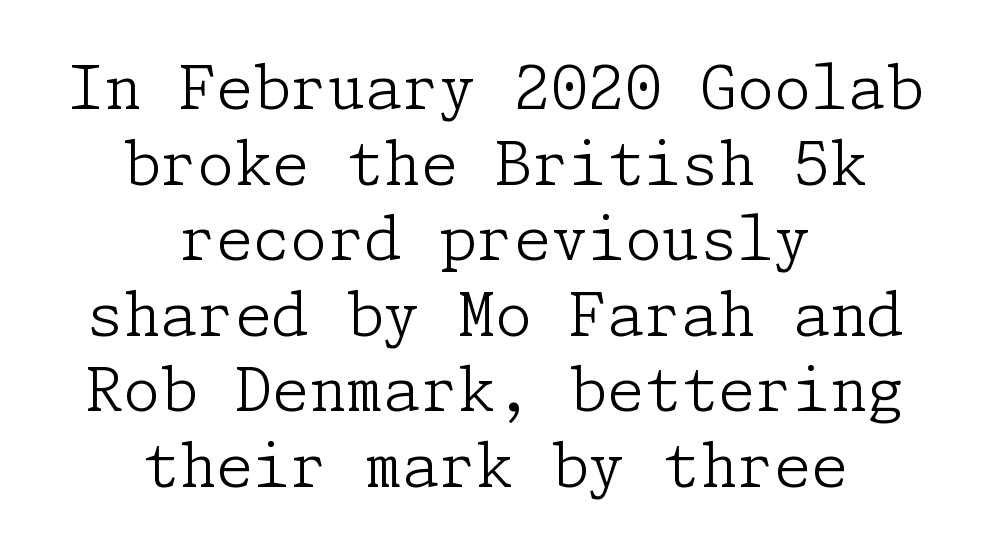
Compared with a typical body face, this is equally light or lighter still. A normal amount of white space separates one row of letters from the next. This rendering uses center alignment, leaving both contours irregular but symmetric. Nope, not italic — everything's standing straight. Lines of text with bare space underneath.
